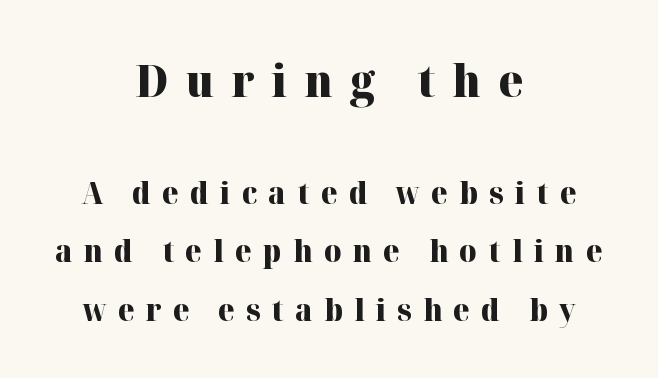
The image shows 45 px heavy serif type, upright; set centered, loose line spacing (1.94x), unusually wide letter spacing (+0.37 em), not underlined; the first (top) block is 1.5x larger; high stroke contrast and a medium x-height.
